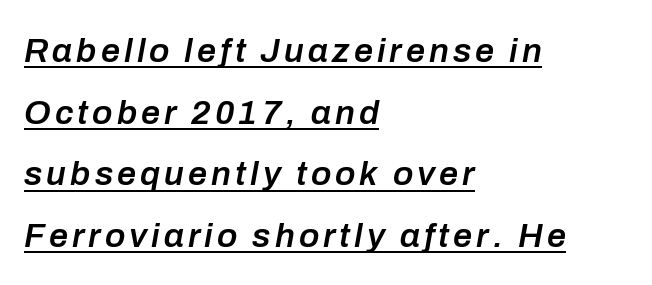
{"italic": "yes", "lean": "right", "slant_degrees": 10, "bold": "semi", "weight": "semibold", "width": "normal", "stroke_contrast": "low", "x_height": "medium", "monospaced": "no", "underline": "yes", "align": "left", "line_spacing_ratio": 1.81, "glyph_px": 34}
